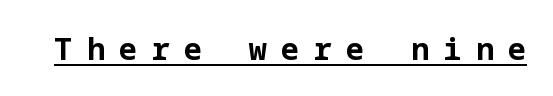
{"serif": "no", "italic": "no", "bold": "yes", "weight": "bold", "width": "normal", "stroke_contrast": "low", "x_height": "medium", "underline": "yes", "letter_spacing": "wide", "letter_spacing_em": 0.48, "glyph_px": 30}
